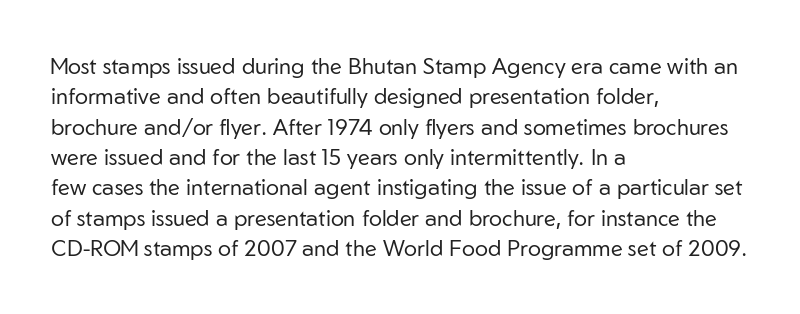
The image shows 22 px text type, upright; set left-aligned, normal line spacing (1.38x), normal letter spacing, not underlined.
